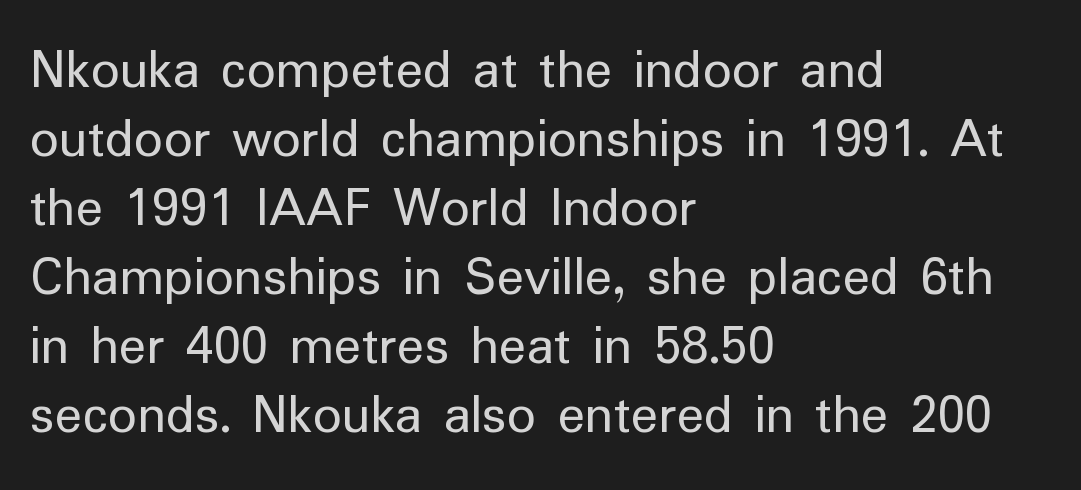
Spacing between characters is what you'd get straight out of the box. A typesetter would call this proportional, since set widths differ per character. I'd call this a sans setting — the letters go barefoot. Unlike italic type, these characters show no tilt at all.
